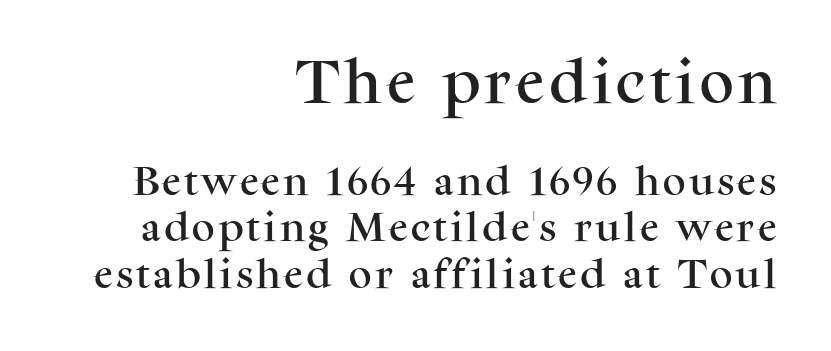
Here the designer chose a conventional face with non-uniform glyph widths. Line ends are locked; line starts wander. The rendering shrinks the type as you move from the upper chunk to the lower. Check under the words: just untouched page. Stroke terminals: seriffed. If you measured baseline to baseline, you'd find a middling distance.
